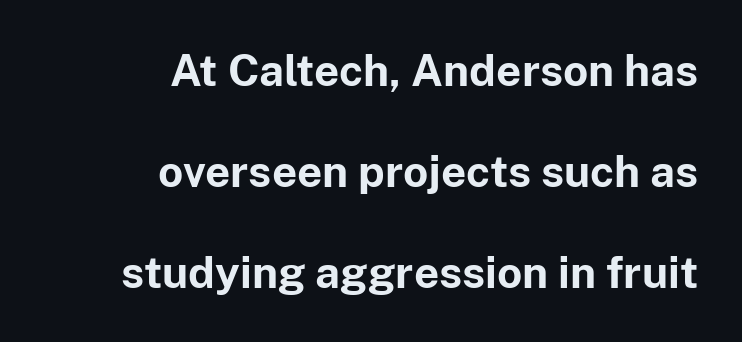
The image shows 44 px bold sans-serif type, upright; set right-aligned, loose line spacing (2.29x), normal letter spacing, not underlined; low stroke contrast and a medium x-height.
